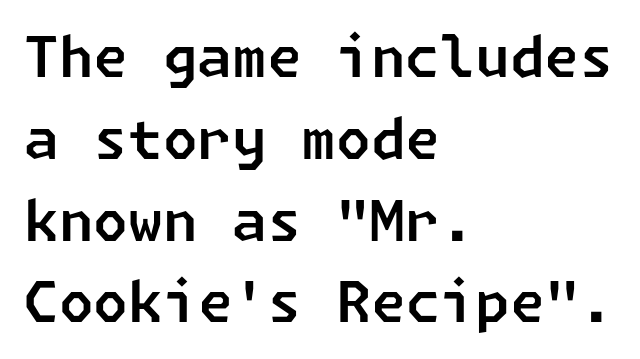
The image shows 56 px sans-serif type; set left-aligned, normal line spacing (1.46x), normal letter spacing, not underlined; low stroke contrast and a medium x-height.
